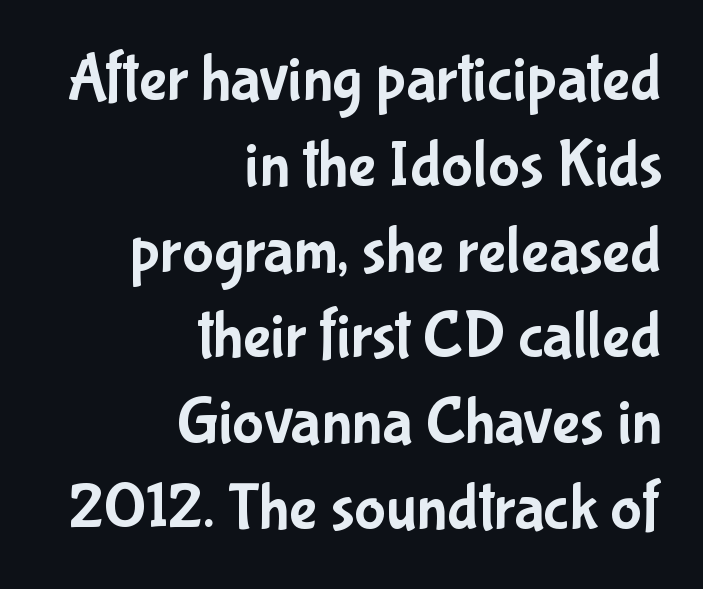
Q: Is the text italic (slanted)? A: No, it is upright.
Q: Is the typeface a serif or a sans-serif typeface? A: Sans-serif.
Q: Is the text underlined? A: No.
Q: How is the paragraph aligned? A: Right-aligned.
Q: Is the spacing between letters normal or unusually wide? A: Normal.
Q: Is the spacing between lines tight, normal or loose? A: Normal.
Q: Width (condensed, normal, or wide)? A: Condensed.
Q: Stroke contrast? A: Low.
Q: x-height? A: Medium.
Q: Monospaced? A: No.
